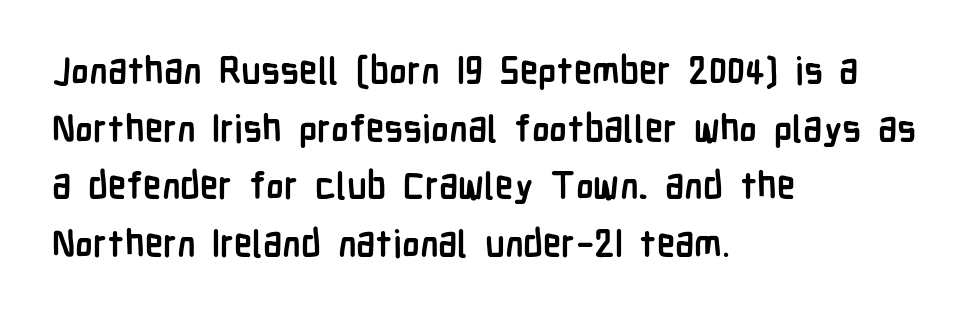
A typesetter would call this proportional, since set widths differ per character. Standard letterfit; no display-style spreading of the glyphs. Each glyph is drawn with heavy, bold strokes. Each letter's strokes conclude bluntly, with no projecting serifs. Descenders are the only things crossing below the line. You can tell it's not italic because the verticals are truly vertical.
